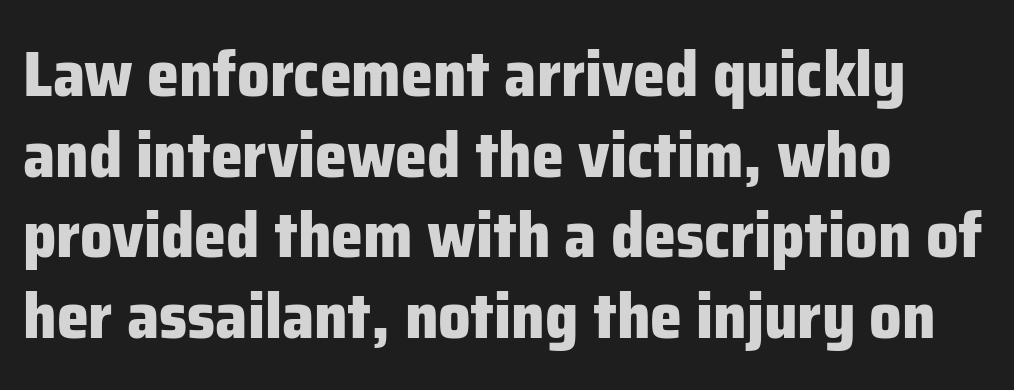
The image shows 64 px heavy sans-serif type, upright; set left-aligned, normal line spacing (1.26x), normal letter spacing, not underlined; low stroke contrast and a medium x-height.
